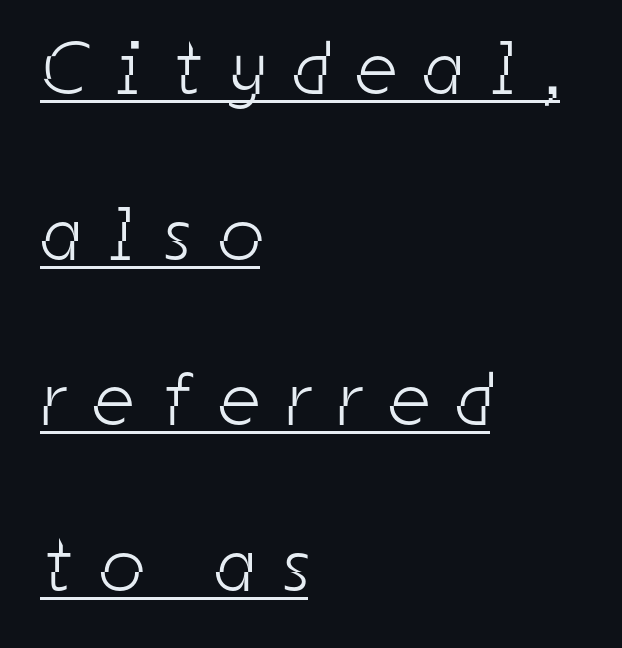
Q: Is the text bold? A: No.
Q: Is the typeface a serif or a sans-serif typeface? A: Sans-serif.
Q: Is the text underlined? A: Yes.
Q: How is the paragraph aligned? A: Left-aligned.
Q: Is the spacing between letters normal or unusually wide? A: Unusually wide.
Q: Is the spacing between lines tight, normal or loose? A: Loose.
Q: Width (condensed, normal, or wide)? A: Condensed.
Q: Stroke contrast? A: Low.
Q: x-height? A: Medium.
Q: Monospaced? A: No.
